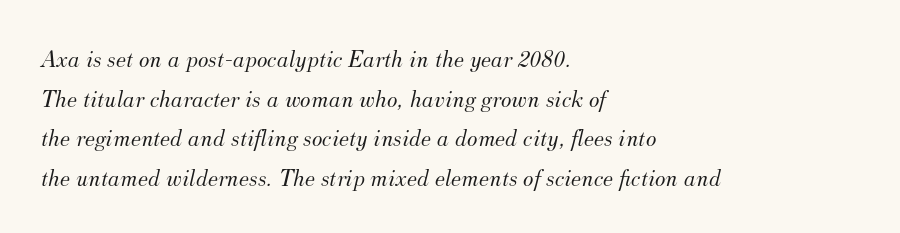
{"italic": "yes", "lean": "right", "slant_degrees": 12, "bold": "no", "underline": "no", "align": "left", "line_spacing": "normal", "line_spacing_ratio": 1.59, "letter_spacing": "normal", "letter_spacing_em": 0.0, "glyph_px": 25}
